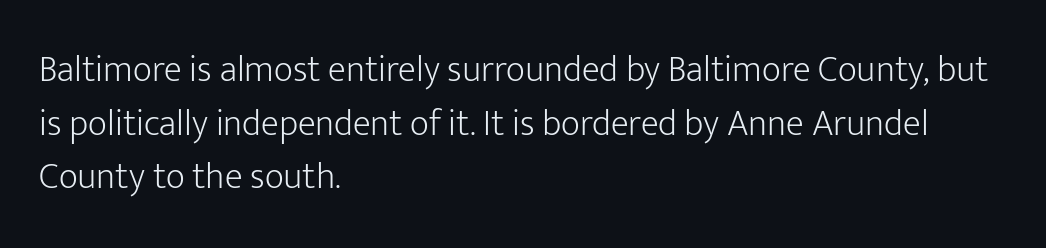
The image shows 37 px light sans-serif type, upright; set left-aligned, normal line spacing (1.45x), normal letter spacing, not underlined; low stroke contrast and a medium x-height.
